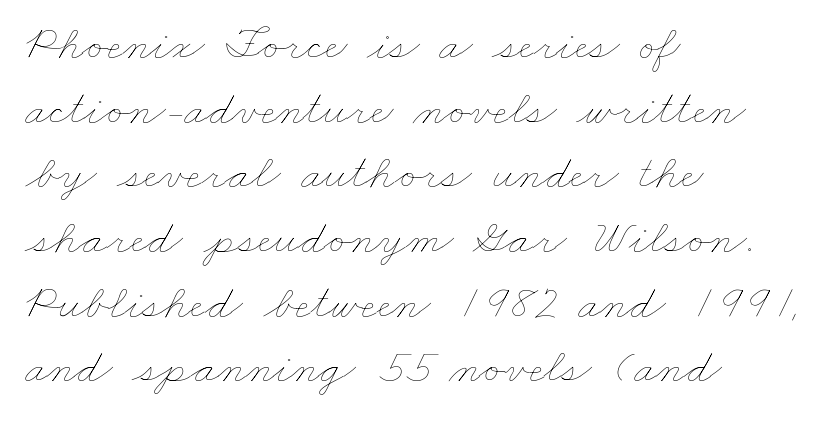
The image shows 49 px thin, wide type; set left-aligned, normal line spacing (1.32x), normal letter spacing, not underlined; low stroke contrast and a small x-height.
